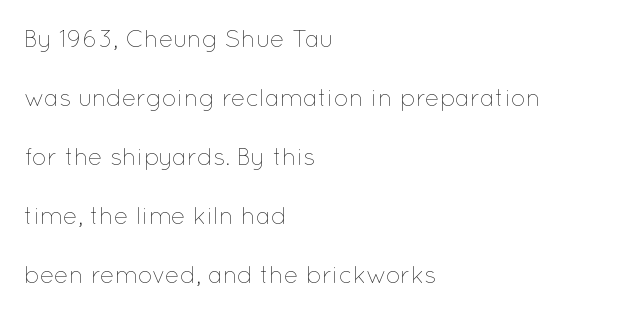
Caption: standard tracking, unaltered. Weight: in the light-to-regular range. Lines of text with bare space underneath. This is the regular roman posture of the typeface. A classic flush-left, rag-right setting is used for this passage. Is there much room between lines? Yes — plenty of vertical air separates them.
